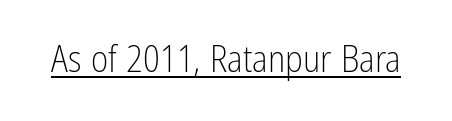
{"serif": "no", "italic": "no", "bold": "no", "weight": "light", "width": "condensed", "stroke_contrast": "low", "x_height": "medium", "monospaced": "no", "underline": "yes", "letter_spacing": "normal", "letter_spacing_em": 0.0, "glyph_px": 37}
